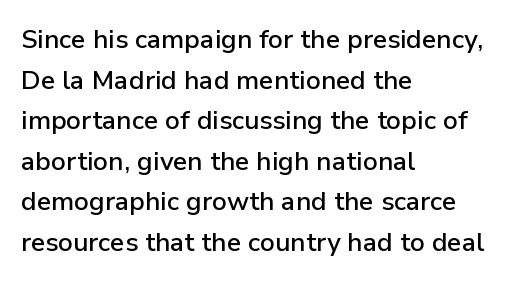
The image shows 26 px text type, upright; set left-aligned, normal line spacing (1.56x), normal letter spacing, not underlined.
